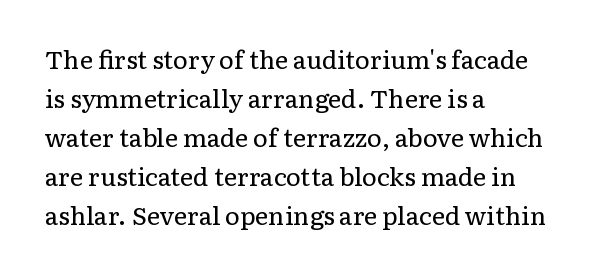
Q: Is the text bold? A: No.
Q: Is the text italic (slanted)? A: No, it is upright.
Q: Is the text underlined? A: No.
Q: How is the paragraph aligned? A: Left-aligned.
Q: Is the spacing between letters normal or unusually wide? A: Normal.
Q: Is the spacing between lines tight, normal or loose? A: Normal.
